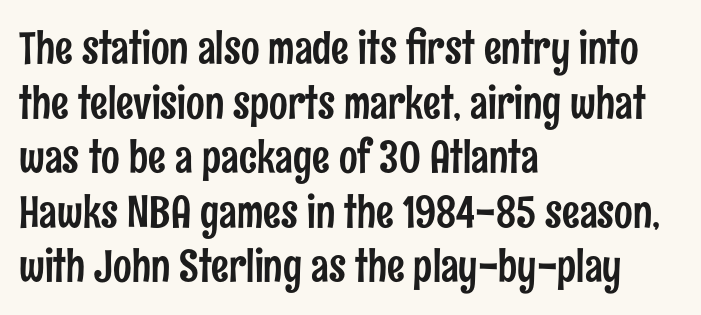
The image shows 44 px condensed sans-serif type, upright; set left-aligned, line spacing 1.24x, normal letter spacing, not underlined; low stroke contrast and a medium x-height.
